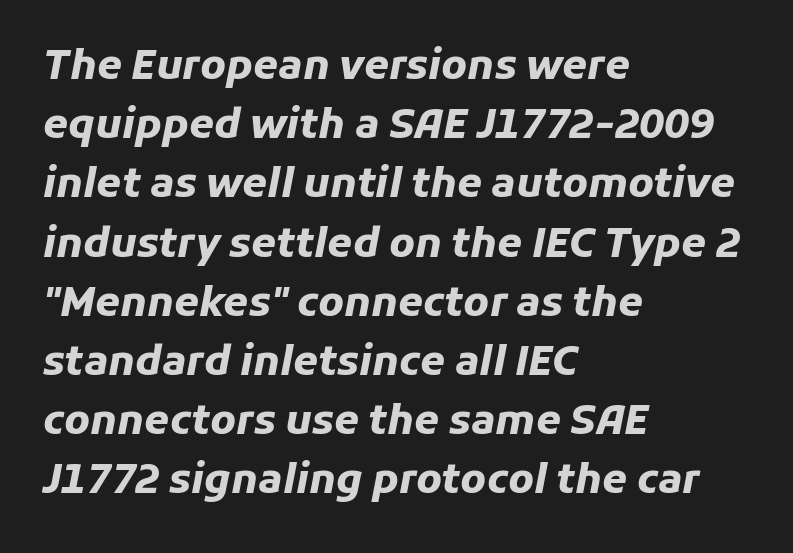
{"italic": "yes", "lean": "right", "slant_degrees": 11, "bold": "yes", "weight": "heavy", "width": "normal", "stroke_contrast": "low", "x_height": "medium", "monospaced": "no", "underline": "no", "align": "left", "line_spacing": "normal", "line_spacing_ratio": 1.48, "letter_spacing": "normal", "letter_spacing_em": 0.0, "glyph_px": 40}
